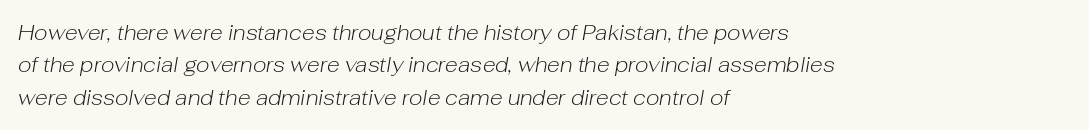
Posture: slanted. The cut favours lightness, reaching ordinary text weight at its darkest. Each word holds together tightly as a unit, with standard inter-letter gaps. The passage shown is not underscored anywhere. Line starts are locked; line ends wander.
